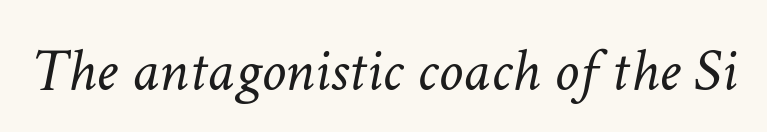
The image shows 62 px light type, italic (leaning right); set normal letter spacing, not underlined; low stroke contrast and a medium x-height.
